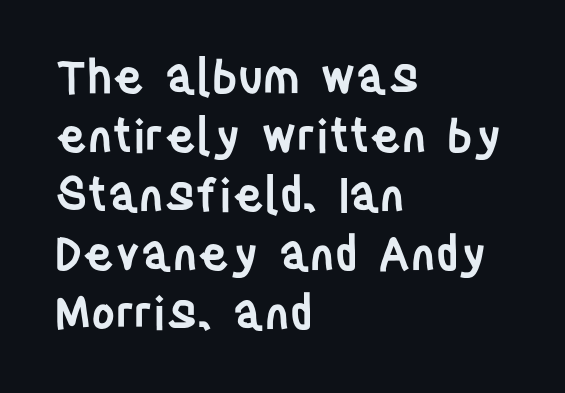
{"serif": "no", "italic": "no", "bold": "semi", "weight": "semibold", "width": "condensed", "stroke_contrast": "low", "x_height": "large", "monospaced": "no", "underline": "no", "align": "left", "line_spacing": "normal", "line_spacing_ratio": 1.28, "letter_spacing": "normal", "letter_spacing_em": 0.0, "glyph_px": 46}
